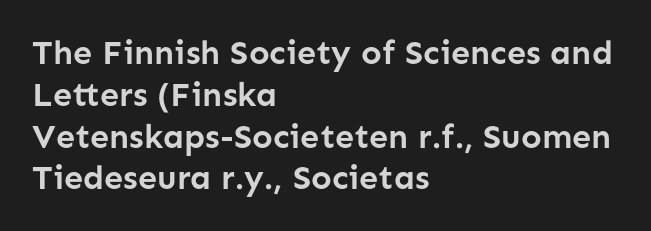
Every stem runs plumb, perpendicular to the baseline. Note the varied advance widths — an 'i' is clearly narrower than an 'm'. What stands out about the letter spacing? Nothing — it is the standard amount. The glyphs are unaccompanied by any horizontal stroke below them. The passage shown is emphatically bold.
